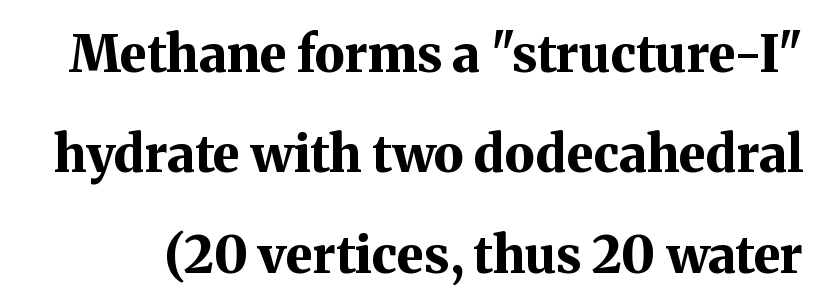
The image shows 51 px bold serif type, upright; set loose line spacing (1.97x), normal letter spacing, not underlined; medium stroke contrast and a medium x-height.
